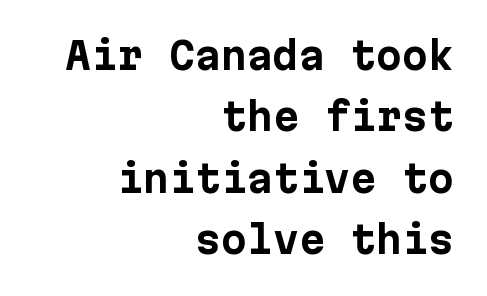
{"serif": "no", "italic": "no", "bold": "yes", "weight": "bold", "width": "normal", "stroke_contrast": "low", "x_height": "medium", "underline": "no", "align": "right", "line_spacing": "normal", "line_spacing_ratio": 1.66, "letter_spacing": "normal", "letter_spacing_em": 0.0, "glyph_px": 37}
